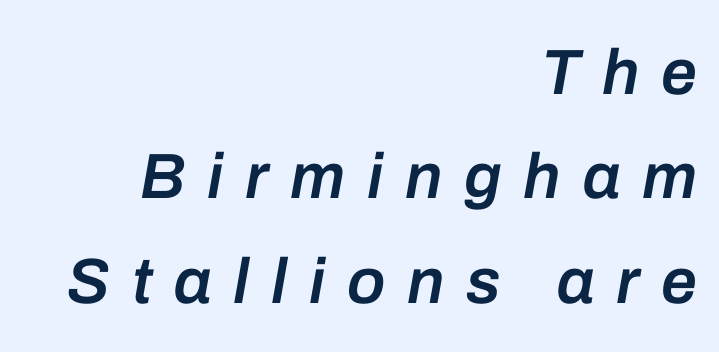
{"italic": "yes", "lean": "right", "slant_degrees": 10, "bold": "semi", "weight": "semibold", "width": "normal", "stroke_contrast": "low", "x_height": "medium", "monospaced": "no", "underline": "no", "align": "right", "line_spacing": "normal", "line_spacing_ratio": 1.63, "letter_spacing": "wide", "letter_spacing_em": 0.34, "glyph_px": 64}
